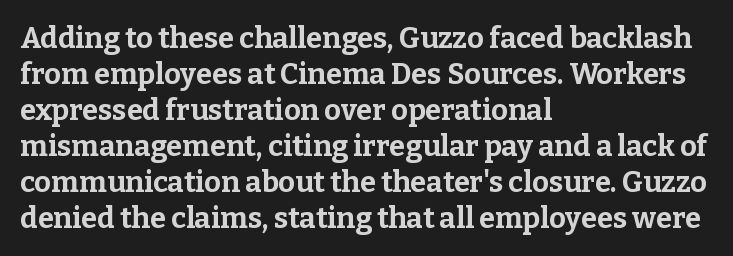
The image shows 29 px bold serif type, upright; set left-aligned, line spacing 1.24x, normal letter spacing, not underlined; low stroke contrast and a medium x-height.
